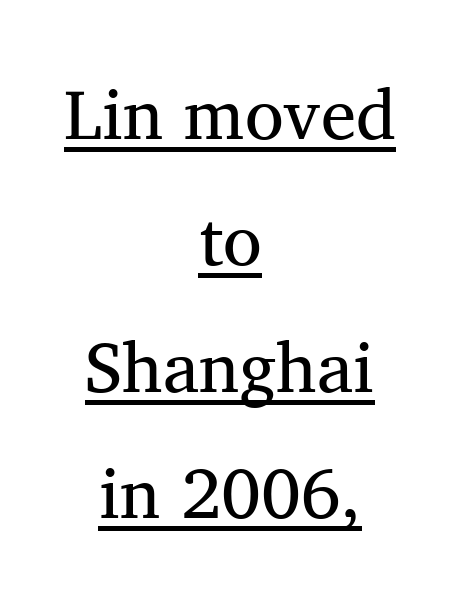
{"serif": "yes", "italic": "no", "bold": "no", "weight": "regular", "width": "normal", "stroke_contrast": "medium", "x_height": "medium", "monospaced": "no", "underline": "yes", "align": "center", "line_spacing_ratio": 1.78, "letter_spacing": "normal", "letter_spacing_em": 0.0, "glyph_px": 71}
